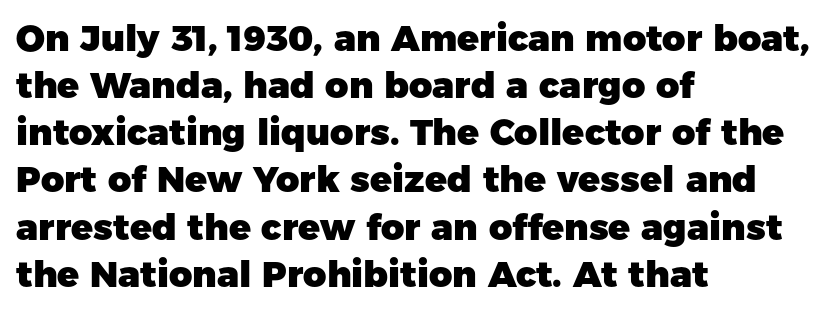
The image shows 36 px heavy sans-serif type, upright; set left-aligned, normal line spacing (1.31x), normal letter spacing, not underlined; low stroke contrast and a medium x-height.
